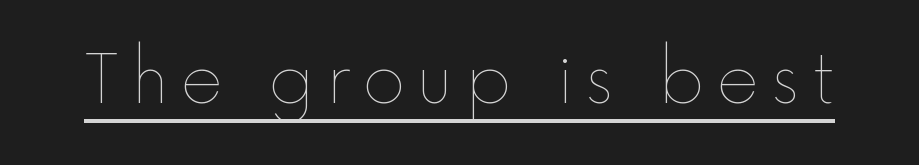
Style check: upright. This sample carries an underscore along the baseline area. The letters look calm and open, with moderate or lighter stems. Each letter keeps its own natural width here, so spacing adapts to shape.
